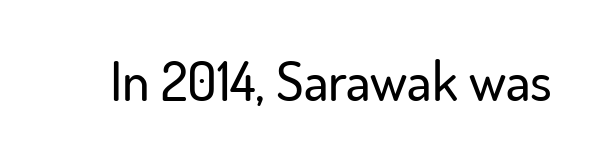
{"serif": "no", "italic": "no", "width": "normal", "stroke_contrast": "low", "x_height": "small", "monospaced": "no", "underline": "no", "letter_spacing": "normal", "letter_spacing_em": 0.0, "glyph_px": 55}
